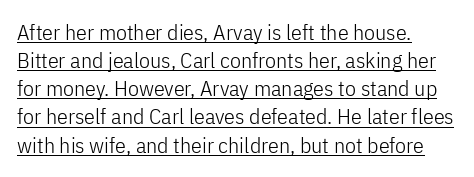
{"italic": "no", "bold": "no", "underline": "yes", "align": "left", "line_spacing": "normal", "line_spacing_ratio": 1.28, "letter_spacing": "normal", "letter_spacing_em": 0.0, "glyph_px": 22}
